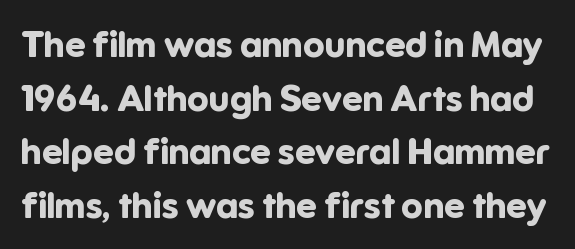
The image shows 36 px bold sans-serif type, upright; set normal line spacing (1.49x), normal letter spacing, not underlined; low stroke contrast and a medium x-height.
